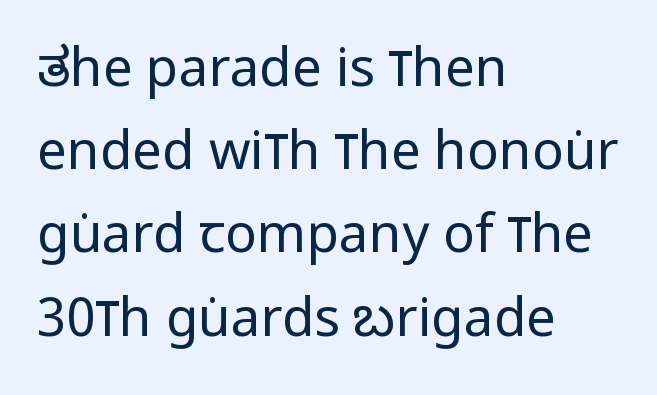
Q: Is the text bold? A: No.
Q: Is the text italic (slanted)? A: No, it is upright.
Q: Is the typeface a serif or a sans-serif typeface? A: Sans-serif.
Q: Is the text underlined? A: No.
Q: How is the paragraph aligned? A: Left-aligned.
Q: Is the spacing between letters normal or unusually wide? A: Normal.
Q: Is the spacing between lines tight, normal or loose? A: Normal.
Q: Width (condensed, normal, or wide)? A: Condensed.
Q: Stroke contrast? A: Low.
Q: x-height? A: Large.
Q: Monospaced? A: No.
